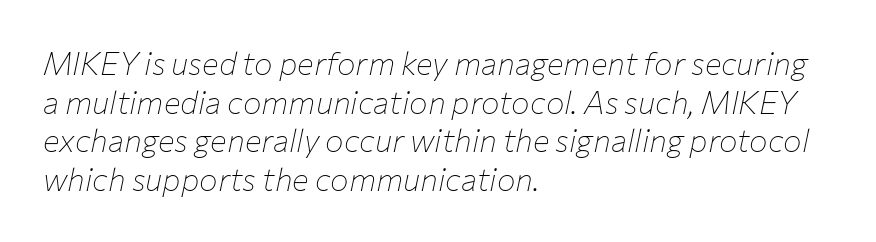
The compositor pushed each line to the left boundary. Compared with ordinary roman type, these characters are visibly tilted. Spacing between characters is what you'd get straight out of the box. The strokes carry an ordinary text weight at most.
